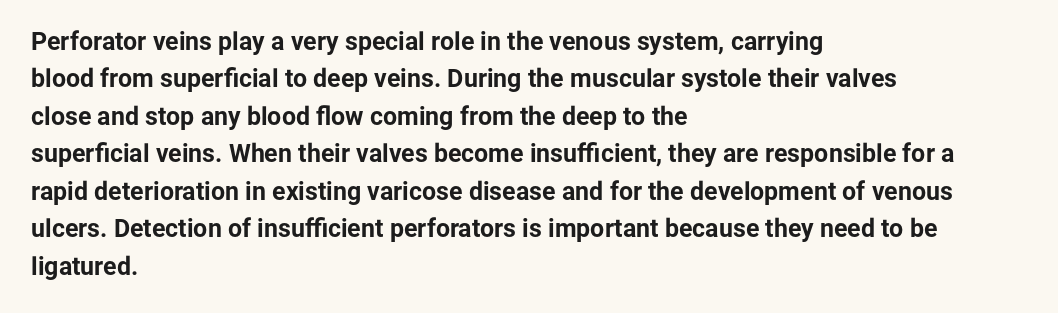
Q: Is the text bold? A: Yes.
Q: Is the text italic (slanted)? A: No, it is upright.
Q: Is the text underlined? A: No.
Q: How is the paragraph aligned? A: Left-aligned.
Q: Is the spacing between letters normal or unusually wide? A: Normal.
Q: Is the spacing between lines tight, normal or loose? A: Normal.
